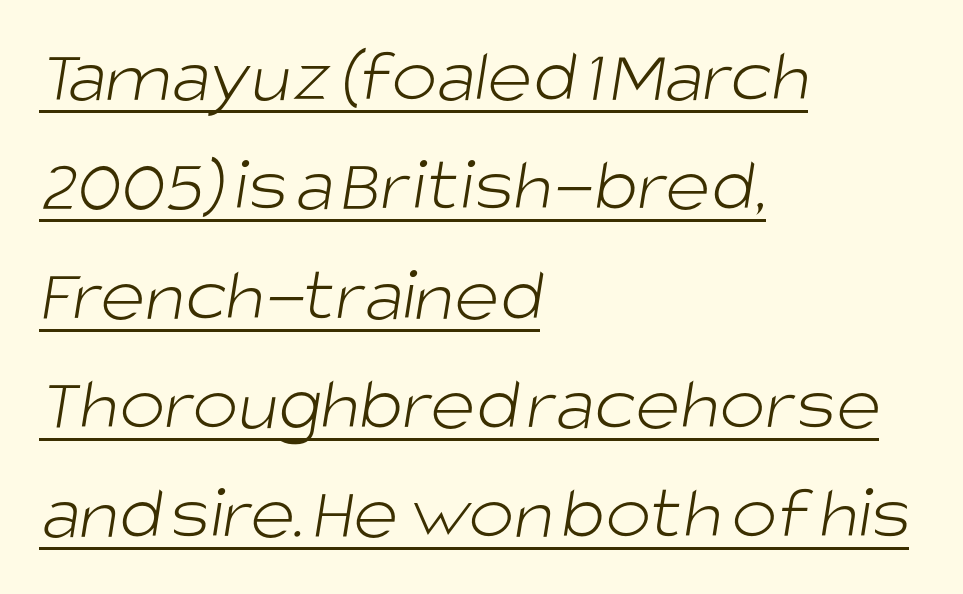
Q: Is the text bold? A: No.
Q: Is the typeface a serif or a sans-serif typeface? A: Sans-serif.
Q: Is the text underlined? A: Yes.
Q: How is the paragraph aligned? A: Left-aligned.
Q: Is the spacing between letters normal or unusually wide? A: Normal.
Q: Is the spacing between lines tight, normal or loose? A: Normal.
Q: Width (condensed, normal, or wide)? A: Normal.
Q: Stroke contrast? A: Low.
Q: x-height? A: Large.
Q: Monospaced? A: No.
